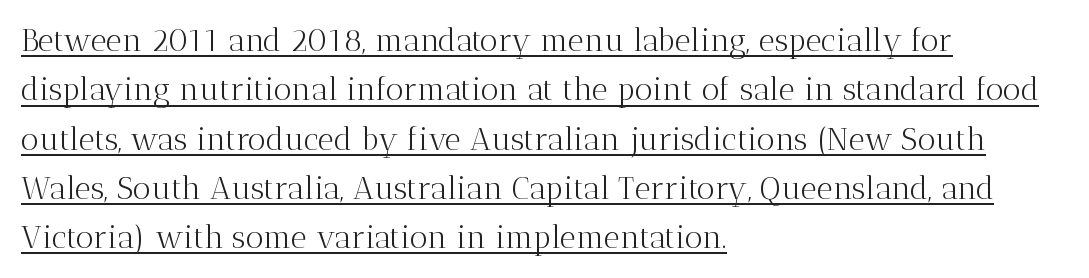
{"serif": "yes", "italic": "no", "bold": "no", "weight": "light", "width": "normal", "stroke_contrast": "medium", "x_height": "medium", "monospaced": "no", "underline": "yes", "align": "left", "line_spacing": "normal", "line_spacing_ratio": 1.59, "letter_spacing": "normal", "letter_spacing_em": 0.0, "glyph_px": 31}
